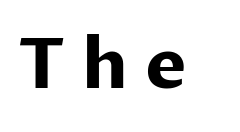
Q: Is the text bold? A: Yes.
Q: Is the text italic (slanted)? A: No, it is upright.
Q: Is the typeface a serif or a sans-serif typeface? A: Sans-serif.
Q: Is the text underlined? A: No.
Q: Is the spacing between letters normal or unusually wide? A: Unusually wide.
Q: Width (condensed, normal, or wide)? A: Normal.
Q: Stroke contrast? A: Low.
Q: x-height? A: Medium.
Q: Monospaced? A: No.
